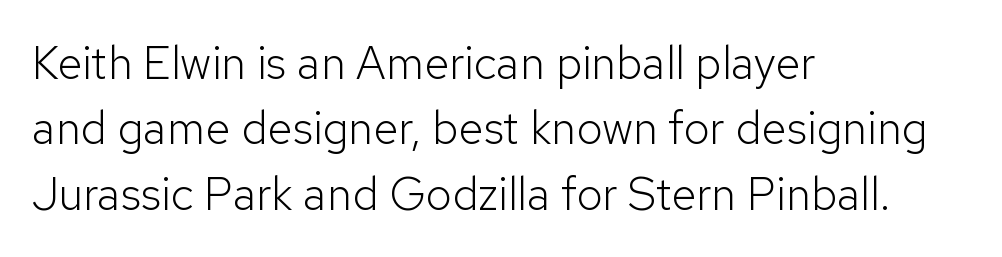
Q: Is the text bold? A: No.
Q: Is the text italic (slanted)? A: No, it is upright.
Q: Is the typeface a serif or a sans-serif typeface? A: Sans-serif.
Q: Is the text underlined? A: No.
Q: How is the paragraph aligned? A: Left-aligned.
Q: Is the spacing between letters normal or unusually wide? A: Normal.
Q: Is the spacing between lines tight, normal or loose? A: Normal.
Q: Width (condensed, normal, or wide)? A: Normal.
Q: Stroke contrast? A: Low.
Q: x-height? A: Medium.
Q: Monospaced? A: No.
